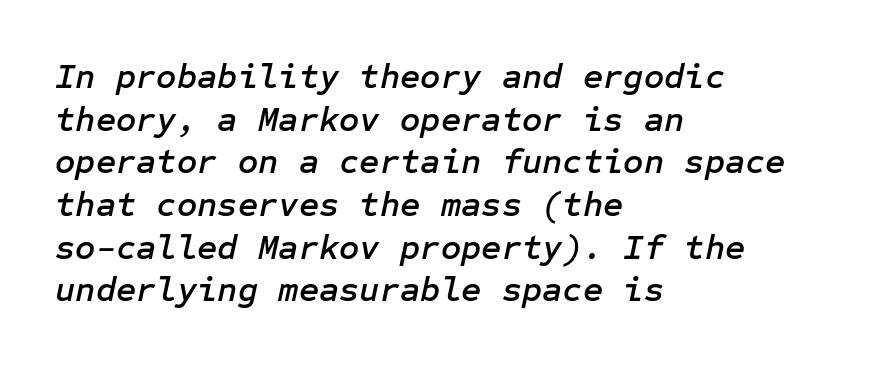
Horizontal alignment here is leftward, the default for most running prose. Beneath every word, the page is bare. Rendered with sloped, italic letterforms. The passage shown has conventional tracking throughout.
